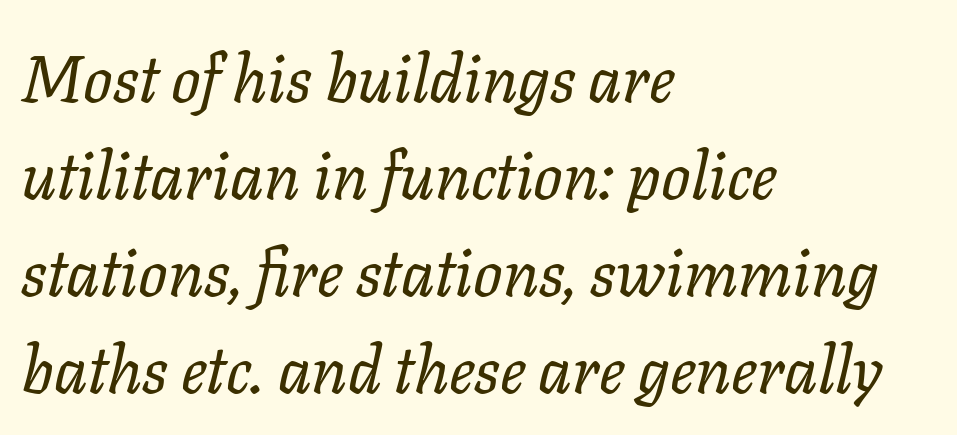
{"italic": "yes", "lean": "right", "slant_degrees": 11, "bold": "no", "weight": "regular", "width": "normal", "stroke_contrast": "low", "x_height": "medium", "monospaced": "no", "underline": "no", "align": "left", "line_spacing": "normal", "line_spacing_ratio": 1.49, "letter_spacing": "normal", "letter_spacing_em": 0.0, "glyph_px": 65}
